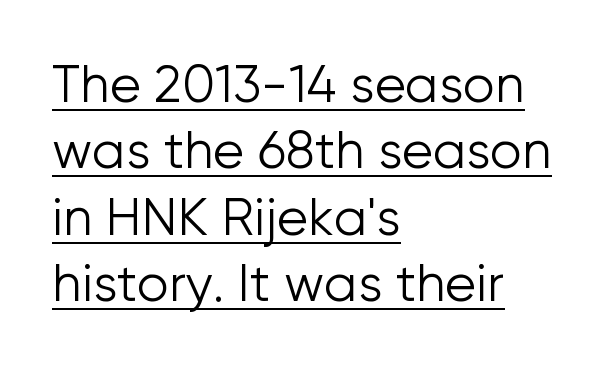
{"serif": "no", "italic": "no", "bold": "no", "weight": "light", "width": "normal", "stroke_contrast": "low", "x_height": "medium", "monospaced": "no", "underline": "yes", "align": "left", "line_spacing": "normal", "line_spacing_ratio": 1.3, "letter_spacing": "normal", "letter_spacing_em": 0.0, "glyph_px": 51}
